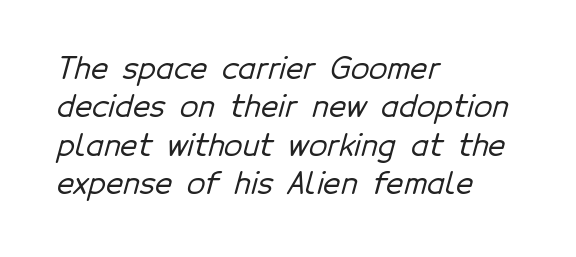
The image shows 30 px sans-serif type; set left-aligned, normal line spacing (1.28x), normal letter spacing, not underlined; low stroke contrast and a medium x-height.
